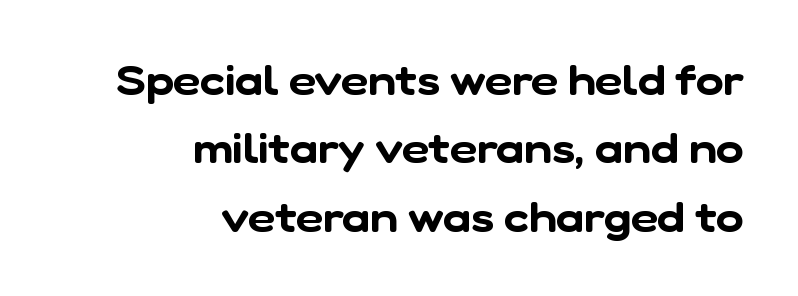
{"serif": "no", "width": "normal", "stroke_contrast": "low", "x_height": "medium", "monospaced": "no", "underline": "no", "align": "right", "line_spacing": "normal", "line_spacing_ratio": 1.63, "letter_spacing": "normal", "letter_spacing_em": 0.0, "glyph_px": 42}
